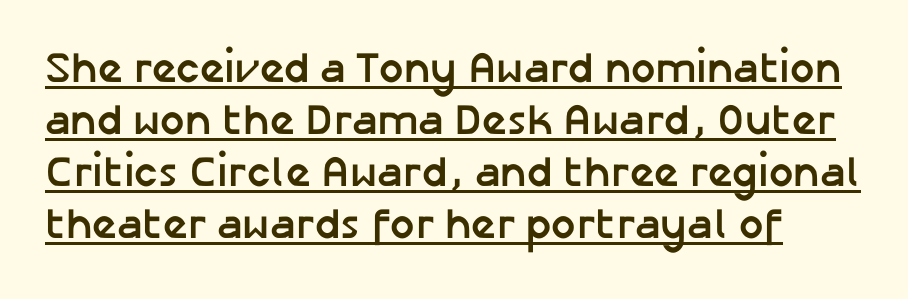
Beneath each row of characters lies a ruled line. The rendering shows plain stroke endings on the letterforms — a sans-serif design. The glyphs have the mass of a bold cut. Think of a printed novel: that variable character pitch is what you see here. The type is set solid horizontally, with unmodified tracking.
